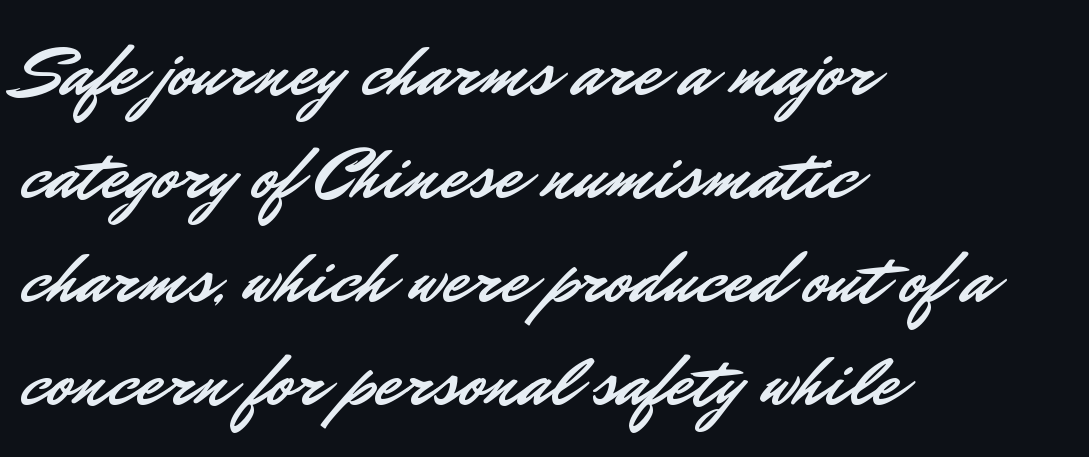
The image shows 75 px sans-serif type; set left-aligned, normal line spacing (1.38x), normal letter spacing, not underlined; low stroke contrast and a small x-height.
